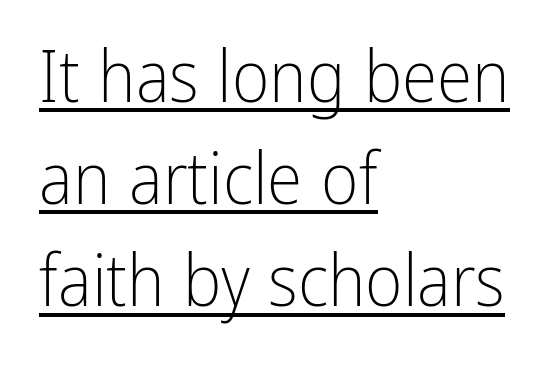
{"serif": "no", "italic": "no", "bold": "no", "weight": "light", "width": "condensed", "stroke_contrast": "low", "x_height": "medium", "monospaced": "no", "underline": "yes", "align": "left", "line_spacing": "normal", "line_spacing_ratio": 1.42, "letter_spacing": "normal", "letter_spacing_em": 0.0, "glyph_px": 72}
